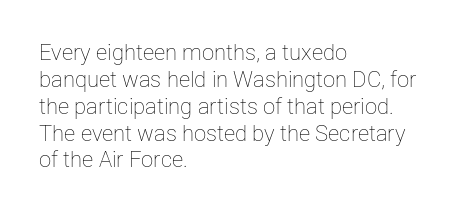
Q: Is the text bold? A: No.
Q: Is the text italic (slanted)? A: No, it is upright.
Q: Is the text underlined? A: No.
Q: How is the paragraph aligned? A: Left-aligned.
Q: Is the spacing between letters normal or unusually wide? A: Normal.
